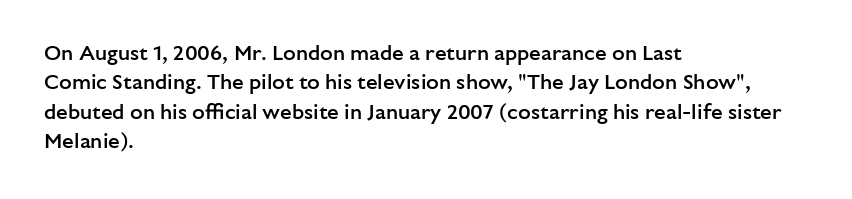
{"italic": "no", "bold": "semi", "underline": "no", "align": "left", "line_spacing": "normal", "line_spacing_ratio": 1.4, "letter_spacing": "normal", "letter_spacing_em": 0.0, "glyph_px": 21}
